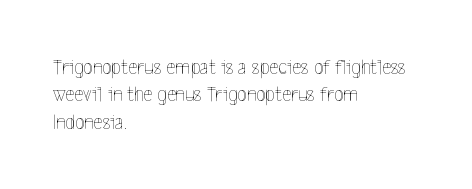
The image shows 22 px text type, upright; set left-aligned, normal line spacing (1.25x), normal letter spacing, not underlined.
